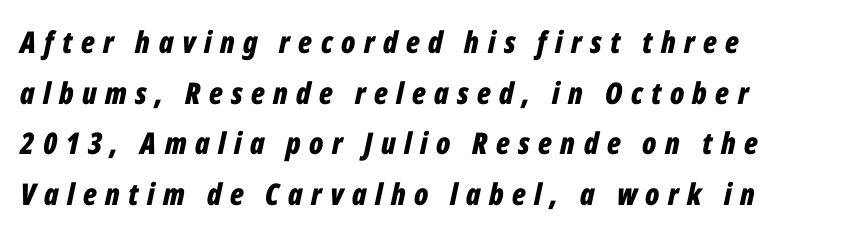
The image shows 30 px bold, condensed type, italic (leaning right); set left-aligned, normal line spacing (1.69x), unusually wide letter spacing (+0.28 em), not underlined; low stroke contrast and a medium x-height.
